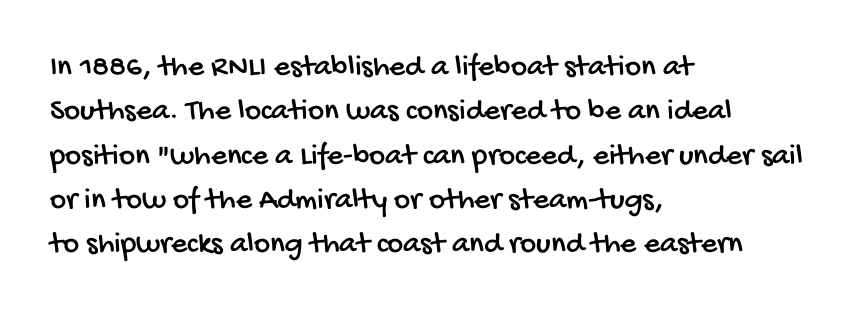
The image shows 31 px condensed sans-serif type; set left-aligned, normal line spacing (1.43x), normal letter spacing, not underlined; low stroke contrast and a large x-height.
